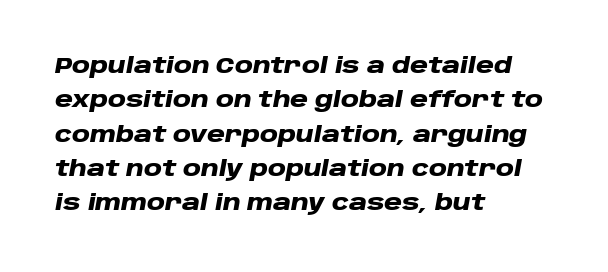
{"italic": "yes", "lean": "right", "slant_degrees": 10, "bold": "yes", "underline": "no", "align": "left", "line_spacing": "normal", "line_spacing_ratio": 1.56, "letter_spacing": "normal", "letter_spacing_em": 0.0, "glyph_px": 22}
